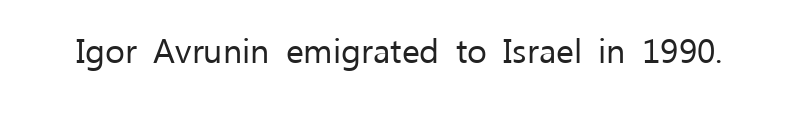
Q: Is the text bold? A: No.
Q: Is the text italic (slanted)? A: No, it is upright.
Q: Is the typeface a serif or a sans-serif typeface? A: Sans-serif.
Q: Is the text underlined? A: No.
Q: Is the spacing between letters normal or unusually wide? A: Normal.
Q: Width (condensed, normal, or wide)? A: Normal.
Q: Stroke contrast? A: Low.
Q: x-height? A: Medium.
Q: Monospaced? A: No.
